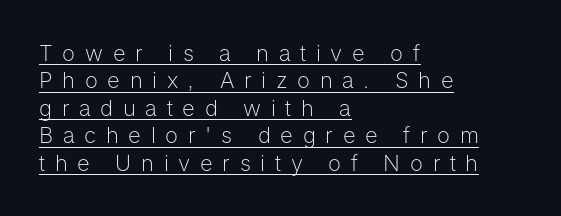
A rule runs beneath these lines of type. Stroke mass is kept to a normal reading level or below. Is there any slant? The stems are plumb. Inter-character spacing is expanded well beyond the font's built-in metrics.
